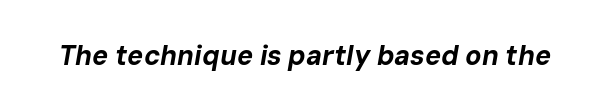
{"italic": "yes", "lean": "right", "slant_degrees": 10, "bold": "yes", "underline": "no", "letter_spacing": "normal", "letter_spacing_em": 0.0, "glyph_px": 27}
